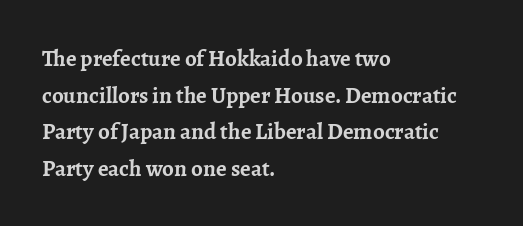
The image shows 23 px bold type, upright; set left-aligned, normal line spacing (1.59x), normal letter spacing, not underlined.
